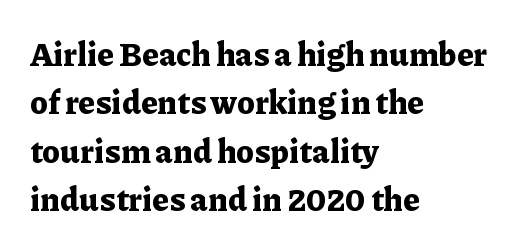
Q: Is the text bold? A: Yes.
Q: Is the text italic (slanted)? A: No, it is upright.
Q: Is the typeface a serif or a sans-serif typeface? A: Serif.
Q: Is the text underlined? A: No.
Q: How is the paragraph aligned? A: Left-aligned.
Q: Is the spacing between letters normal or unusually wide? A: Normal.
Q: Is the spacing between lines tight, normal or loose? A: Normal.
Q: Width (condensed, normal, or wide)? A: Normal.
Q: Stroke contrast? A: Low.
Q: x-height? A: Medium.
Q: Monospaced? A: No.
